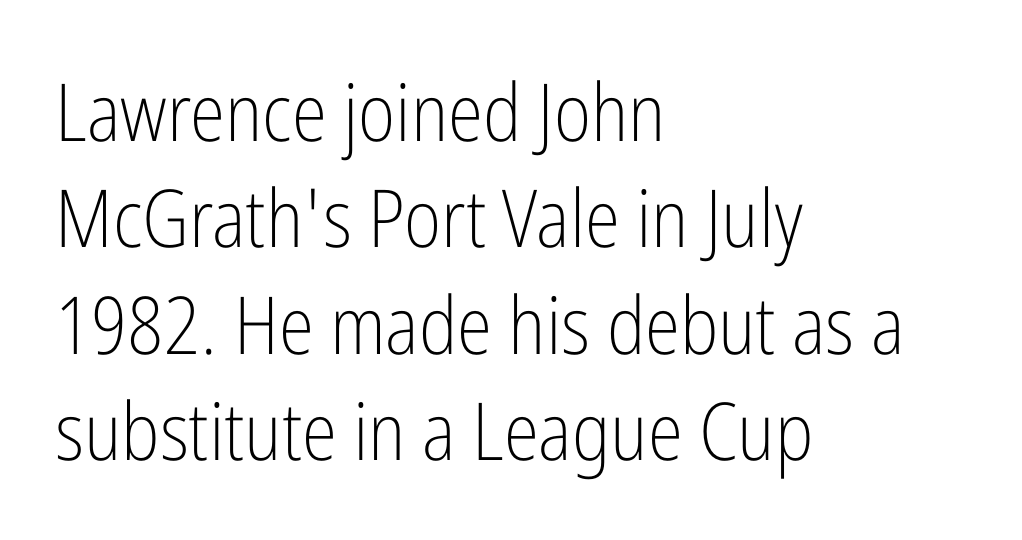
Line beginnings align vertically; line endings do not. Designer's note — italics off, roman on. Note the varied advance widths — an 'i' is clearly narrower than an 'm'. The rendering uses a moderate line-height, typical for paragraphs.
